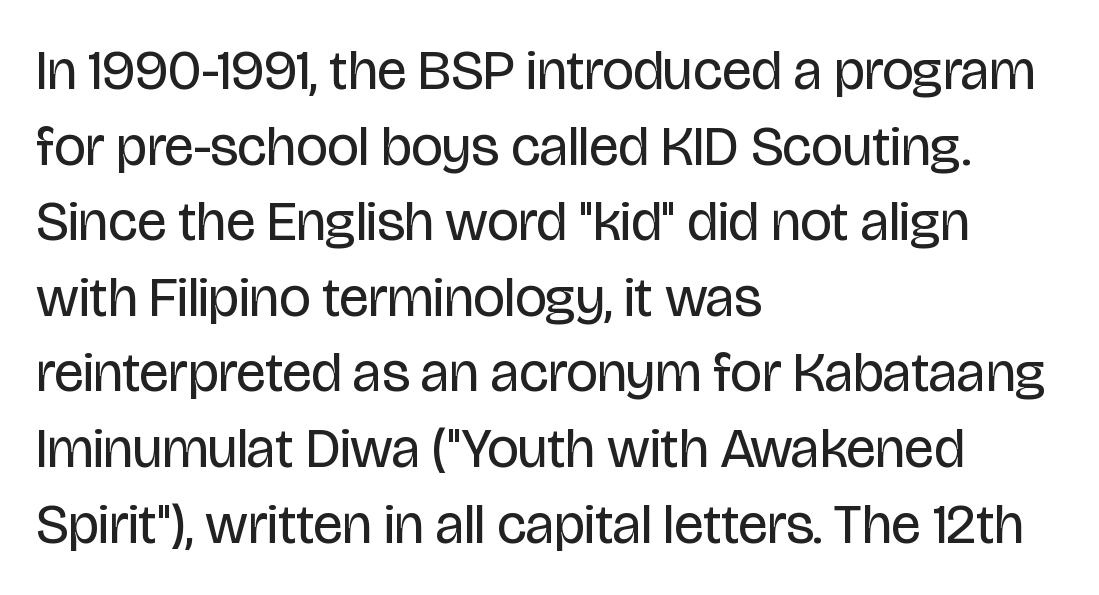
{"serif": "no", "italic": "no", "bold": "no", "weight": "regular", "width": "condensed", "stroke_contrast": "low", "x_height": "large", "monospaced": "no", "underline": "no", "align": "left", "line_spacing": "normal", "line_spacing_ratio": 1.35, "letter_spacing": "normal", "letter_spacing_em": 0.0, "glyph_px": 56}
